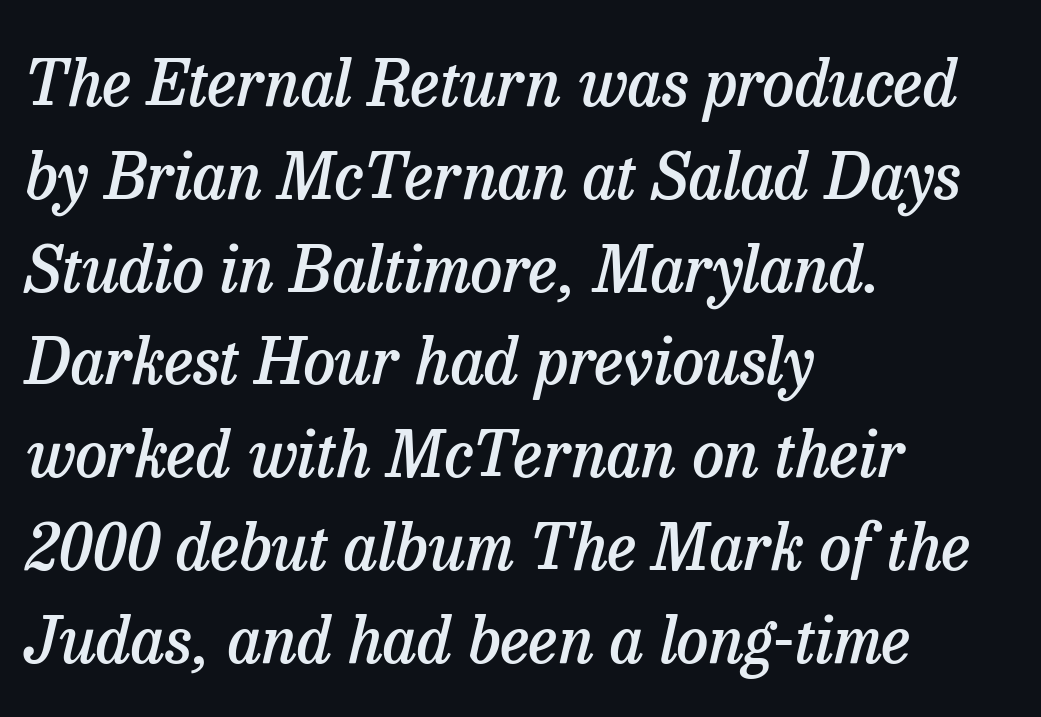
The image shows 64 px semibold serif type, italic (leaning right); set left-aligned, normal line spacing (1.45x), normal letter spacing, not underlined; low stroke contrast and a medium x-height.
